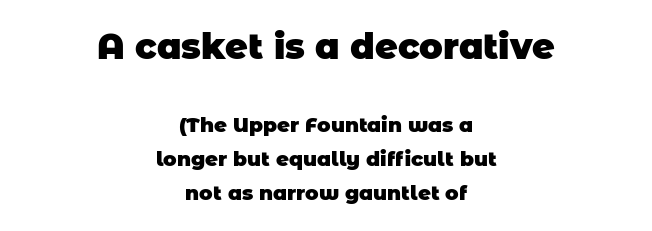
{"serif": "no", "bold": "yes", "weight": "heavy", "width": "normal", "stroke_contrast": "low", "x_height": "large", "monospaced": "no", "underline": "no", "align": "center", "line_spacing": "normal", "line_spacing_ratio": 1.69, "letter_spacing": "normal", "letter_spacing_em": 0.0, "larger_block": "first", "size_ratio": 1.75, "glyph_px": 35}
